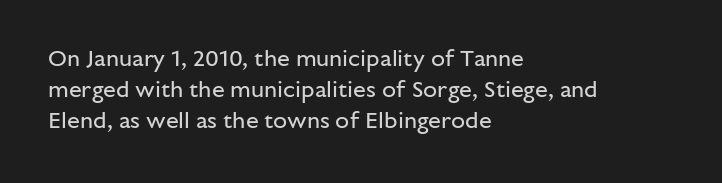
The image shows 23 px text type, upright; set left-aligned, normal line spacing (1.35x), normal letter spacing, not underlined.
